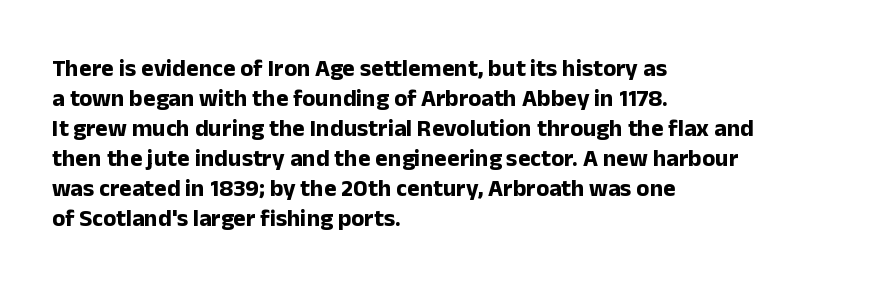
The characters look thick and weighty, a clear bold. Rows of type keep a routine distance in the vertical direction. Each word holds together tightly as a unit, with standard inter-letter gaps. Does the copy run flush right? No — it runs flush left. Beneath every word, the page is bare.
